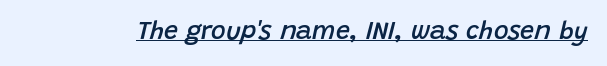
Q: Is the text bold? A: Semi-bold.
Q: Is the text italic (slanted)? A: Yes, it leans right by about 15 degrees.
Q: Is the text underlined? A: Yes.
Q: Is the spacing between letters normal or unusually wide? A: Normal.
